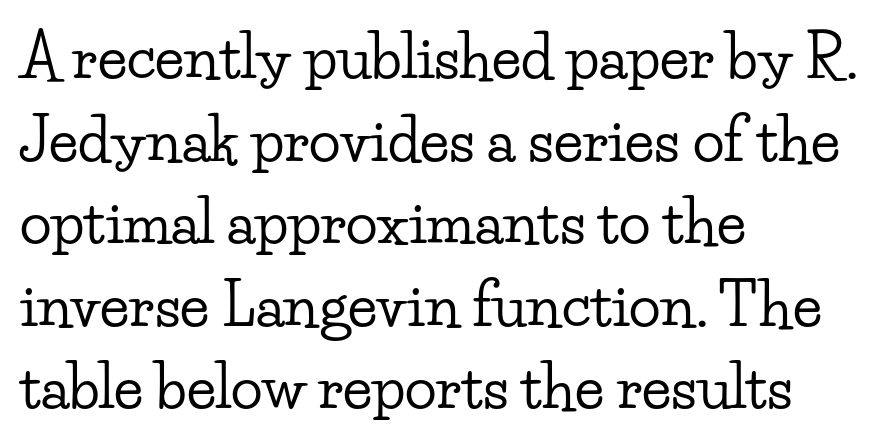
Q: Is the text italic (slanted)? A: No, it is upright.
Q: Is the typeface a serif or a sans-serif typeface? A: Serif.
Q: Is the text underlined? A: No.
Q: How is the paragraph aligned? A: Left-aligned.
Q: Is the spacing between letters normal or unusually wide? A: Normal.
Q: Is the spacing between lines tight, normal or loose? A: Normal.
Q: Width (condensed, normal, or wide)? A: Wide.
Q: Stroke contrast? A: Low.
Q: x-height? A: Small.
Q: Monospaced? A: No.
